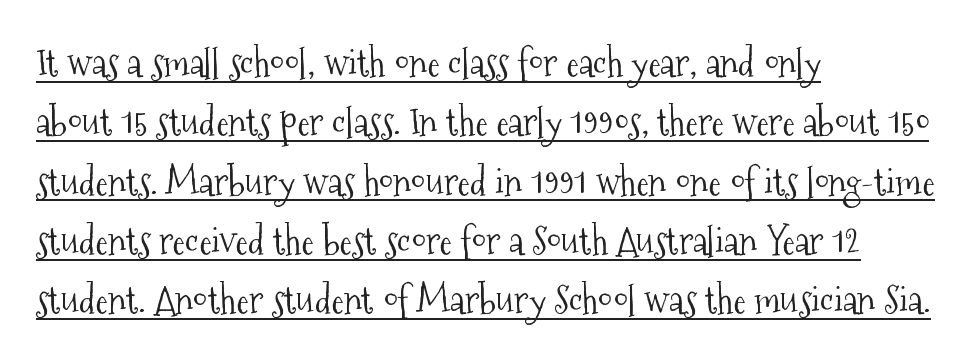
Q: Is the text bold? A: No.
Q: Is the text italic (slanted)? A: No, it is upright.
Q: Is the typeface a serif or a sans-serif typeface? A: Serif.
Q: Is the text underlined? A: Yes.
Q: How is the paragraph aligned? A: Left-aligned.
Q: Is the spacing between letters normal or unusually wide? A: Normal.
Q: Is the spacing between lines tight, normal or loose? A: Normal.
Q: Width (condensed, normal, or wide)? A: Condensed.
Q: Stroke contrast? A: Medium.
Q: x-height? A: Medium.
Q: Monospaced? A: No.
